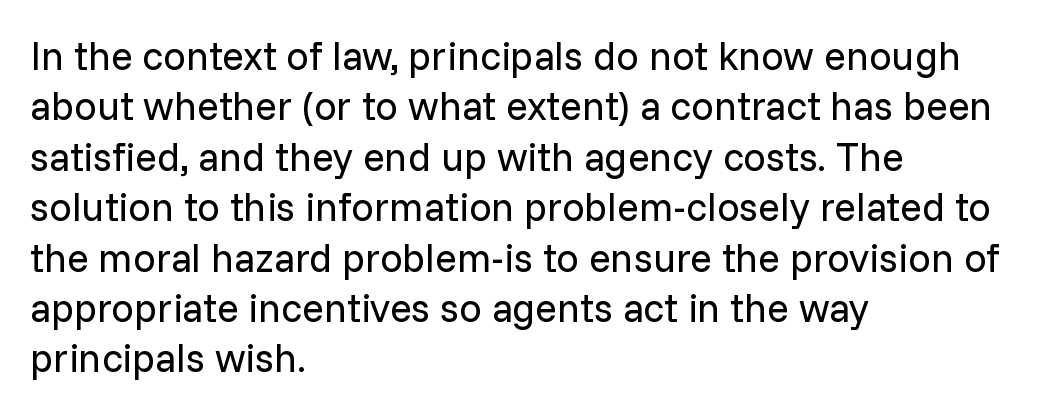
The image shows 40 px regular-weight sans-serif type, upright; set left-aligned, normal line spacing (1.26x), normal letter spacing, not underlined; low stroke contrast and a medium x-height.
